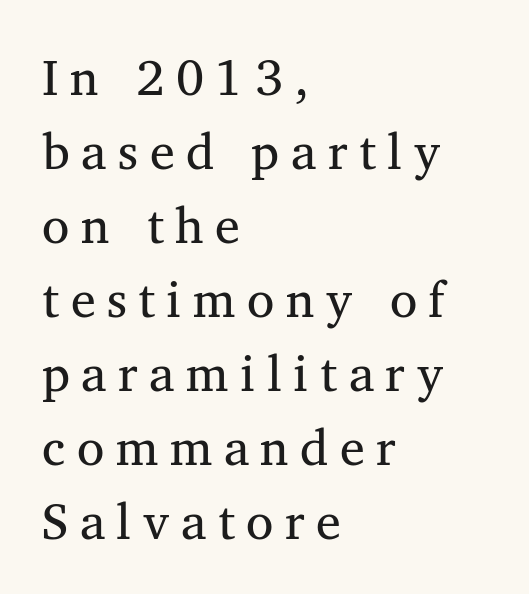
Q: Is the typeface a serif or a sans-serif typeface? A: Serif.
Q: Is the text underlined? A: No.
Q: How is the paragraph aligned? A: Left-aligned.
Q: Is the spacing between letters normal or unusually wide? A: Unusually wide.
Q: Is the spacing between lines tight, normal or loose? A: Normal.
Q: Width (condensed, normal, or wide)? A: Normal.
Q: Stroke contrast? A: Medium.
Q: x-height? A: Medium.
Q: Monospaced? A: No.
